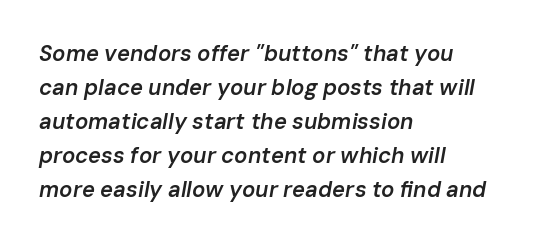
The image shows 22 px text type, italic (leaning right); set left-aligned, normal line spacing (1.55x), normal letter spacing, not underlined.
